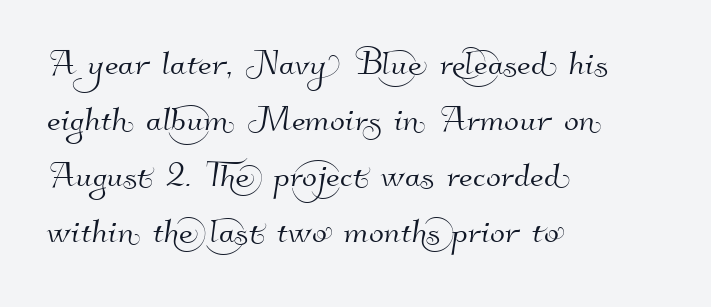
Each letter's strokes conclude bluntly, with no projecting serifs. Here the designer chose a conventional face with non-uniform glyph widths. No word sits above an underline. What's the leading like? Ordinary, nothing unusual. Tracking here is standard; glyphs follow each other at the usual distance. Each line starts at the same left margin while the right side varies.
